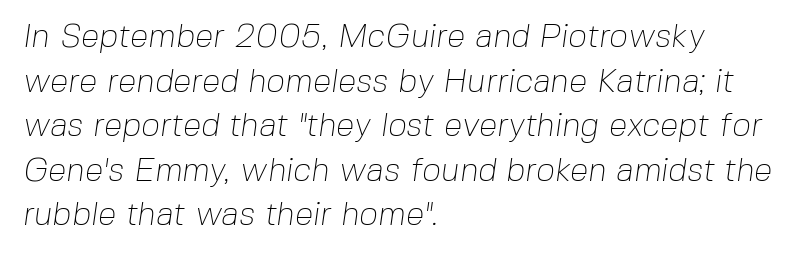
{"serif": "no", "bold": "no", "weight": "thin", "width": "normal", "stroke_contrast": "low", "x_height": "medium", "monospaced": "no", "underline": "no", "align": "left", "line_spacing": "normal", "line_spacing_ratio": 1.35, "letter_spacing": "normal", "letter_spacing_em": 0.0, "glyph_px": 33}
